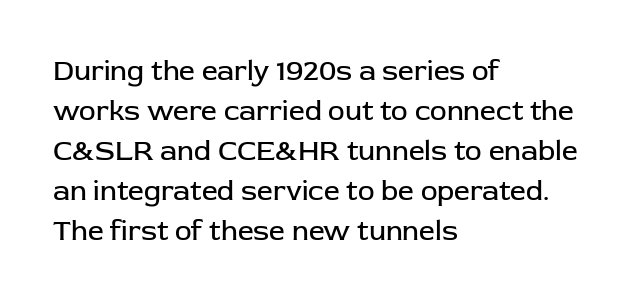
The image shows 28 px regular-weight sans-serif type, upright; set left-aligned, normal line spacing (1.43x), normal letter spacing, not underlined; low stroke contrast and a medium x-height.
